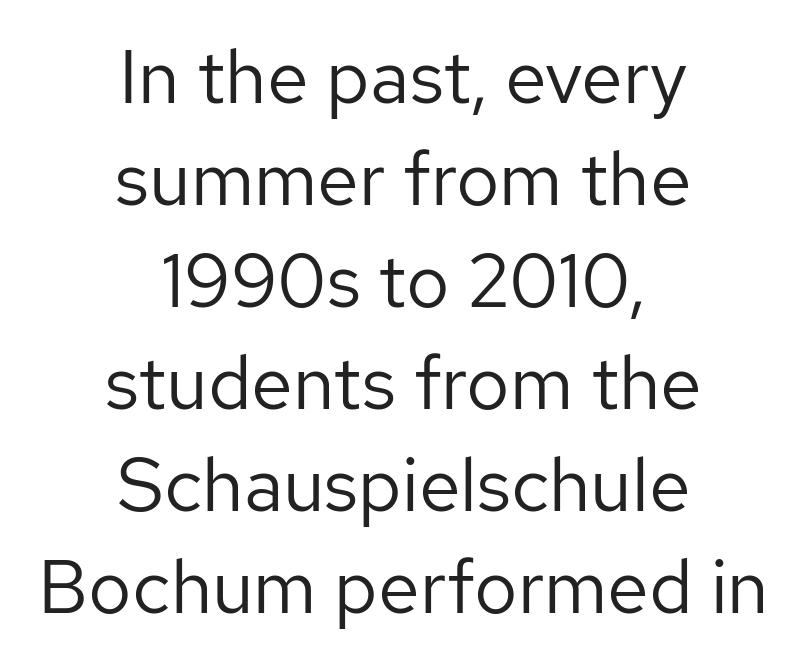
Q: Is the text bold? A: No.
Q: Is the text italic (slanted)? A: No, it is upright.
Q: Is the typeface a serif or a sans-serif typeface? A: Sans-serif.
Q: Is the text underlined? A: No.
Q: How is the paragraph aligned? A: Centered.
Q: Is the spacing between letters normal or unusually wide? A: Normal.
Q: Is the spacing between lines tight, normal or loose? A: Normal.
Q: Width (condensed, normal, or wide)? A: Normal.
Q: Stroke contrast? A: Low.
Q: x-height? A: Medium.
Q: Monospaced? A: No.
